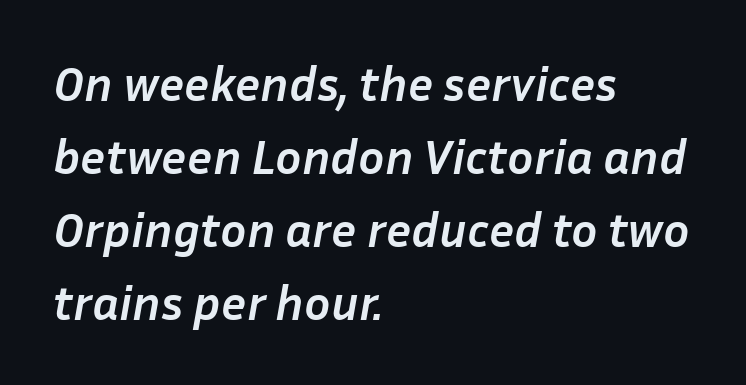
{"italic": "yes", "lean": "right", "slant_degrees": 10, "bold": "yes", "weight": "semibold", "width": "normal", "stroke_contrast": "low", "x_height": "medium", "monospaced": "no", "underline": "no", "align": "left", "line_spacing": "normal", "line_spacing_ratio": 1.49, "letter_spacing": "normal", "letter_spacing_em": 0.0, "glyph_px": 49}
